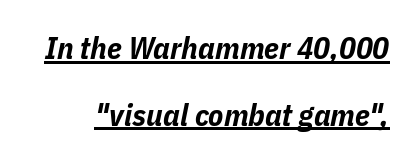
{"italic": "yes", "lean": "right", "slant_degrees": 11, "bold": "yes", "weight": "bold", "width": "condensed", "stroke_contrast": "low", "x_height": "medium", "monospaced": "no", "underline": "yes", "line_spacing": "loose", "line_spacing_ratio": 2.15, "letter_spacing": "normal", "letter_spacing_em": 0.0, "glyph_px": 31}
